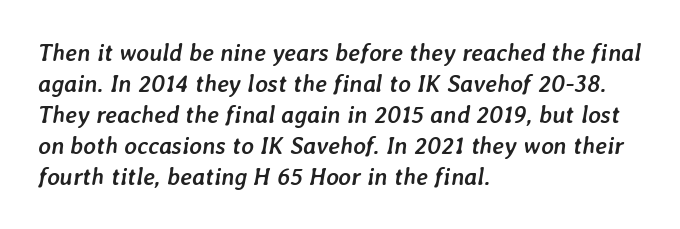
The image shows 24 px bold type, italic (leaning right); set left-aligned, normal line spacing (1.29x), normal letter spacing, not underlined.
